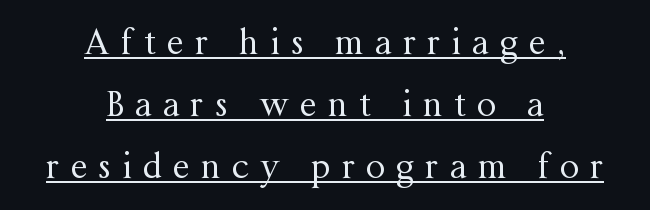
The image shows 34 px regular-weight serif type, upright; set centered, line spacing 1.82x, unusually wide letter spacing (+0.33 em), underlined; medium stroke contrast and a medium x-height.
